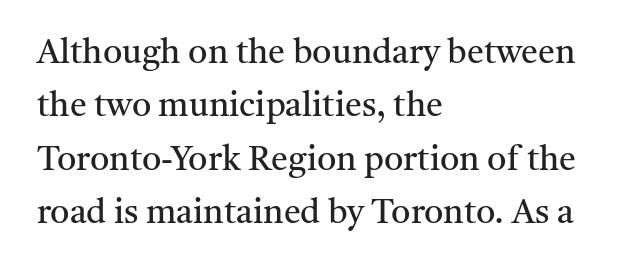
Q: Is the text bold? A: No.
Q: Is the text italic (slanted)? A: No, it is upright.
Q: Is the typeface a serif or a sans-serif typeface? A: Serif.
Q: Is the text underlined? A: No.
Q: How is the paragraph aligned? A: Left-aligned.
Q: Is the spacing between letters normal or unusually wide? A: Normal.
Q: Is the spacing between lines tight, normal or loose? A: Normal.
Q: Width (condensed, normal, or wide)? A: Normal.
Q: Stroke contrast? A: Medium.
Q: x-height? A: Medium.
Q: Monospaced? A: No.
